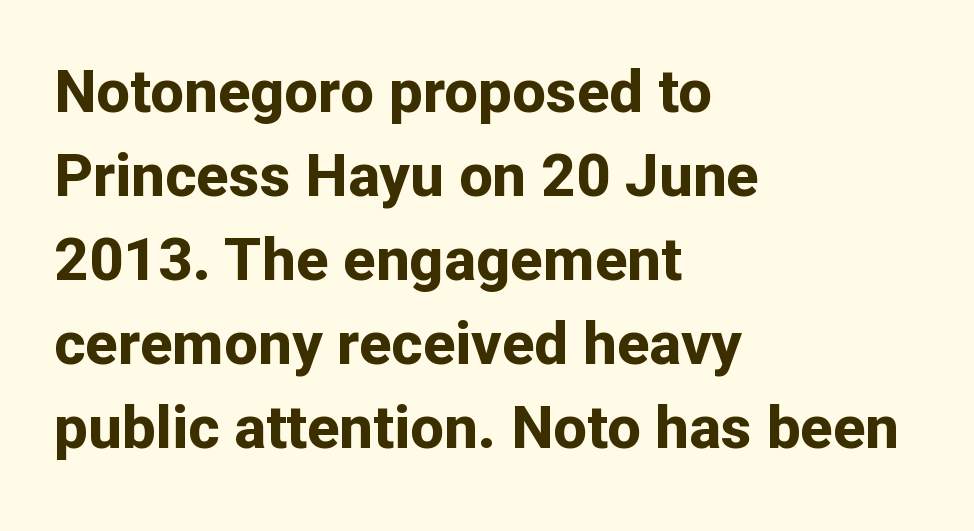
Q: Is the text bold? A: Yes.
Q: Is the text italic (slanted)? A: No, it is upright.
Q: Is the typeface a serif or a sans-serif typeface? A: Sans-serif.
Q: Is the text underlined? A: No.
Q: How is the paragraph aligned? A: Left-aligned.
Q: Is the spacing between letters normal or unusually wide? A: Normal.
Q: Is the spacing between lines tight, normal or loose? A: Normal.
Q: Width (condensed, normal, or wide)? A: Normal.
Q: Stroke contrast? A: Low.
Q: x-height? A: Medium.
Q: Monospaced? A: No.
